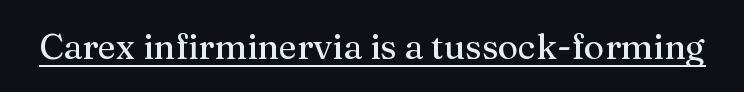
{"serif": "yes", "italic": "no", "width": "normal", "stroke_contrast": "medium", "x_height": "medium", "monospaced": "no", "underline": "yes", "letter_spacing": "normal", "letter_spacing_em": 0.0, "glyph_px": 35}
